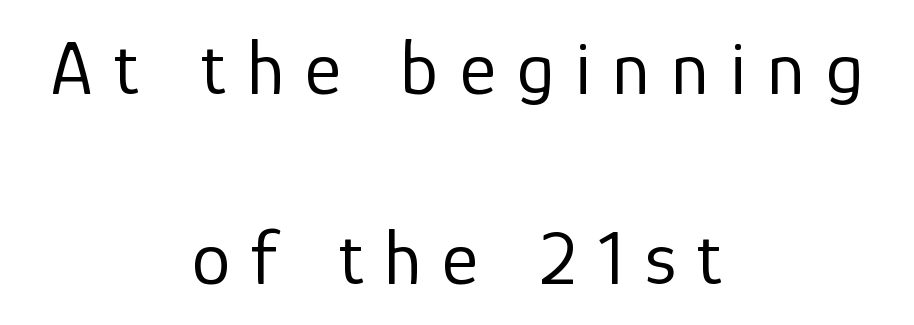
{"serif": "no", "italic": "no", "bold": "no", "weight": "regular", "width": "normal", "stroke_contrast": "low", "x_height": "medium", "monospaced": "no", "underline": "no", "align": "center", "line_spacing": "loose", "line_spacing_ratio": 2.43, "letter_spacing": "wide", "letter_spacing_em": 0.27, "glyph_px": 78}
